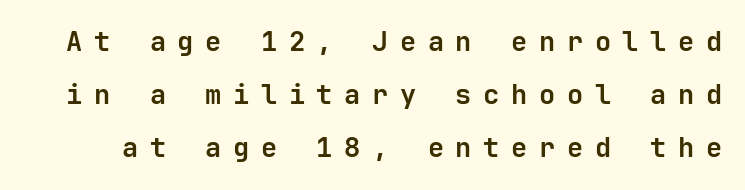
The area under the type is left untouched. The rendering inserts visible extra space after every character. These words are printed bold, with thick strokes throughout. In terms of posture, this sample is upright.
